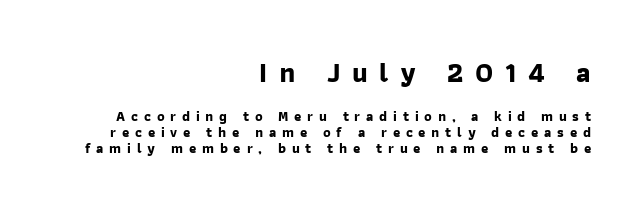
The image shows 28 px bold sans-serif type; set right-aligned, tight line spacing (1.15x), unusually wide letter spacing (+0.41 em), not underlined; the first (top) block is 2.0x larger; low stroke contrast and a medium x-height.
